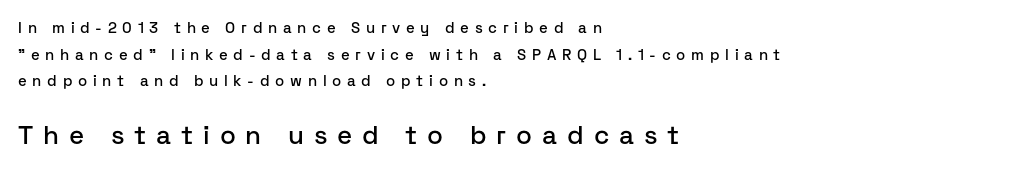
{"italic": "no", "underline": "no", "align": "left", "line_spacing_ratio": 1.77, "letter_spacing": "wide", "letter_spacing_em": 0.38, "larger_block": "second", "size_ratio": 1.73, "glyph_px": 26}
